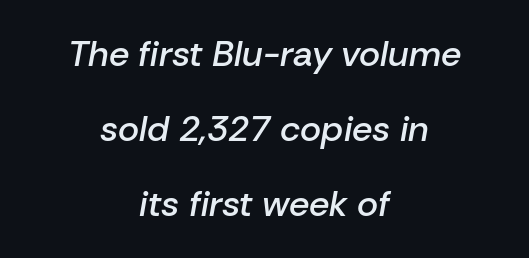
Q: Is the text bold? A: Semi-bold.
Q: Is the text italic (slanted)? A: Yes, it leans right by about 10 degrees.
Q: Is the text underlined? A: No.
Q: How is the paragraph aligned? A: Centered.
Q: Is the spacing between letters normal or unusually wide? A: Normal.
Q: Is the spacing between lines tight, normal or loose? A: Loose.
Q: Width (condensed, normal, or wide)? A: Normal.
Q: Stroke contrast? A: Low.
Q: x-height? A: Medium.
Q: Monospaced? A: No.
